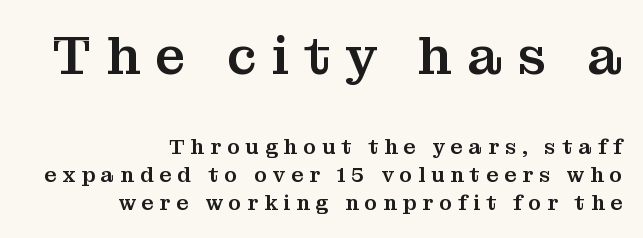
Q: Is the text italic (slanted)? A: No, it is upright.
Q: Is the typeface a serif or a sans-serif typeface? A: Serif.
Q: Is the text underlined? A: No.
Q: How is the paragraph aligned? A: Right-aligned.
Q: Is the spacing between letters normal or unusually wide? A: Unusually wide.
Q: Is the spacing between lines tight, normal or loose? A: Normal.
Q: Which block of text is set in a larger size, the first (top) or the second (bottom)? A: The first (top) one.
Q: Width (condensed, normal, or wide)? A: Normal.
Q: Stroke contrast? A: Medium.
Q: x-height? A: Medium.
Q: Monospaced? A: No.
